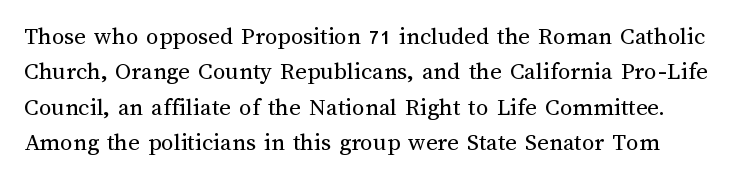
The line texture is even and compact thanks to regular tracking. Plain, unruled lines of type. The rendering uses a moderate line-height, typical for paragraphs. You can tell it's not italic because the verticals are truly vertical. The face looks like a standard text weight, possibly lighter.
